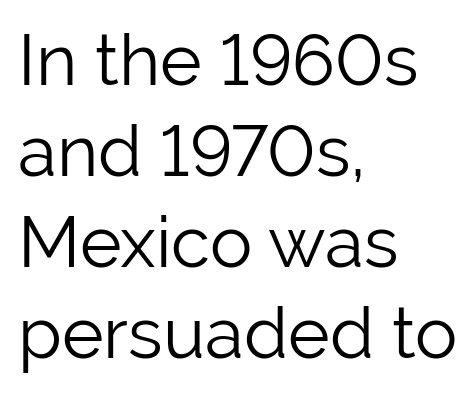
Q: Is the text bold? A: No.
Q: Is the text italic (slanted)? A: No, it is upright.
Q: Is the typeface a serif or a sans-serif typeface? A: Sans-serif.
Q: Is the text underlined? A: No.
Q: How is the paragraph aligned? A: Left-aligned.
Q: Is the spacing between letters normal or unusually wide? A: Normal.
Q: Is the spacing between lines tight, normal or loose? A: Normal.
Q: Width (condensed, normal, or wide)? A: Normal.
Q: Stroke contrast? A: Low.
Q: x-height? A: Medium.
Q: Monospaced? A: No.
